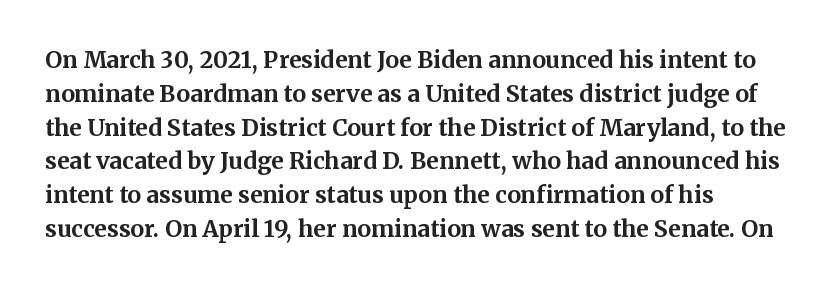
{"italic": "no", "bold": "yes", "underline": "no", "align": "left", "line_spacing": "normal", "line_spacing_ratio": 1.47, "letter_spacing": "normal", "letter_spacing_em": 0.0, "glyph_px": 23}
